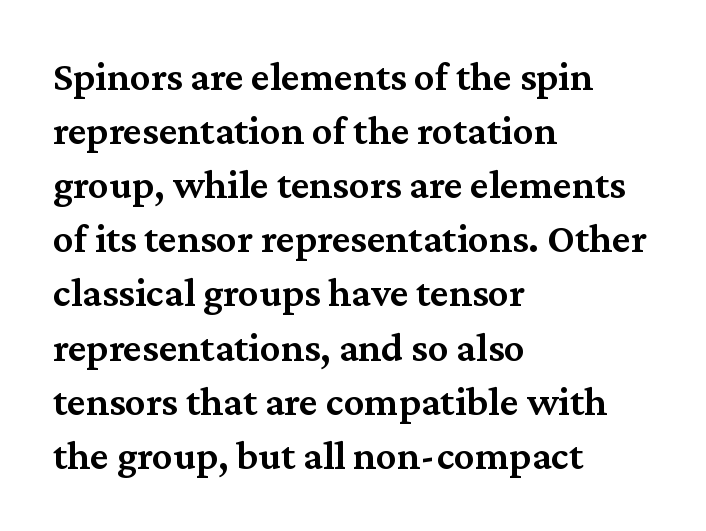
Q: Is the text bold? A: Semi-bold.
Q: Is the text italic (slanted)? A: No, it is upright.
Q: Is the typeface a serif or a sans-serif typeface? A: Serif.
Q: Is the text underlined? A: No.
Q: How is the paragraph aligned? A: Left-aligned.
Q: Is the spacing between letters normal or unusually wide? A: Normal.
Q: Is the spacing between lines tight, normal or loose? A: Normal.
Q: Width (condensed, normal, or wide)? A: Normal.
Q: Stroke contrast? A: Medium.
Q: x-height? A: Medium.
Q: Monospaced? A: No.
